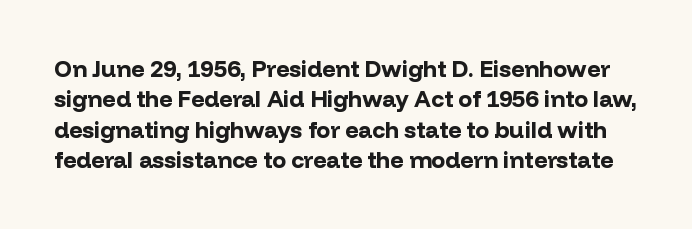
{"italic": "no", "bold": "yes", "underline": "no", "line_spacing": "normal", "line_spacing_ratio": 1.32, "letter_spacing": "normal", "letter_spacing_em": 0.0, "glyph_px": 23}
